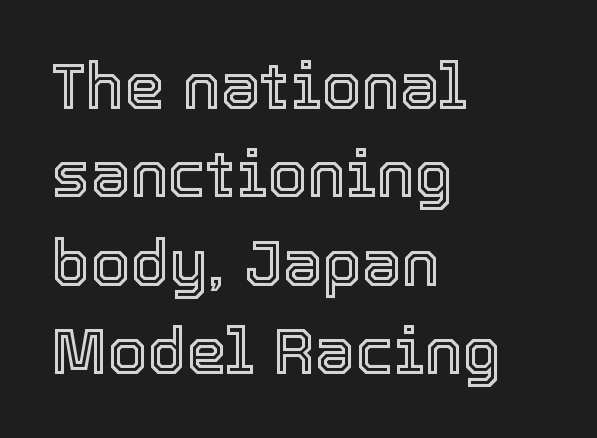
Q: Is the text italic (slanted)? A: No, it is upright.
Q: Is the text underlined? A: No.
Q: How is the paragraph aligned? A: Left-aligned.
Q: Is the spacing between letters normal or unusually wide? A: Normal.
Q: Is the spacing between lines tight, normal or loose? A: Normal.
Q: Width (condensed, normal, or wide)? A: Normal.
Q: x-height? A: Medium.
Q: Monospaced? A: No.
